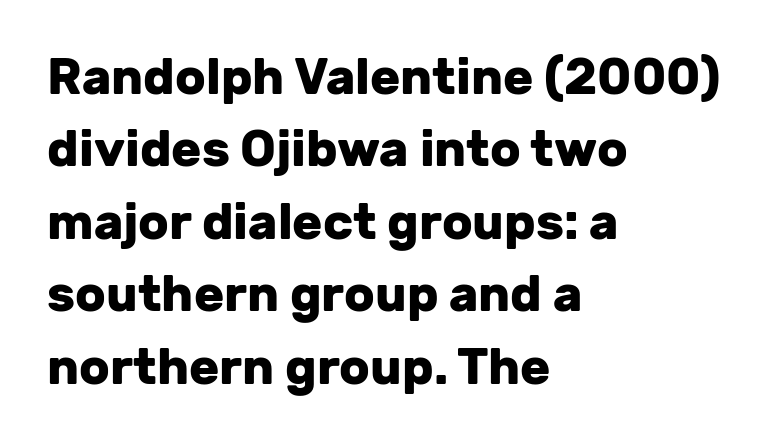
The vertical gap from one line to the next is medium. Plain, unruled lines of type. Compared with a centered layout, this one pins lines to the left instead. The type sits square on the baseline with zero lean. This sample has the flowing, uneven cadence of proportional lettering. The font family rendered here belongs to the sans-serif group.
